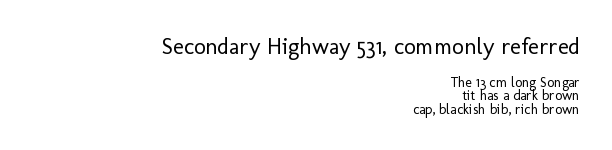
Visually the block forms a straight wall on the right and a jagged coastline on the left. The space between consecutive lines is stingy. A typesetter would call this zero additional tracking. Is there any slant? The stems are plumb.
